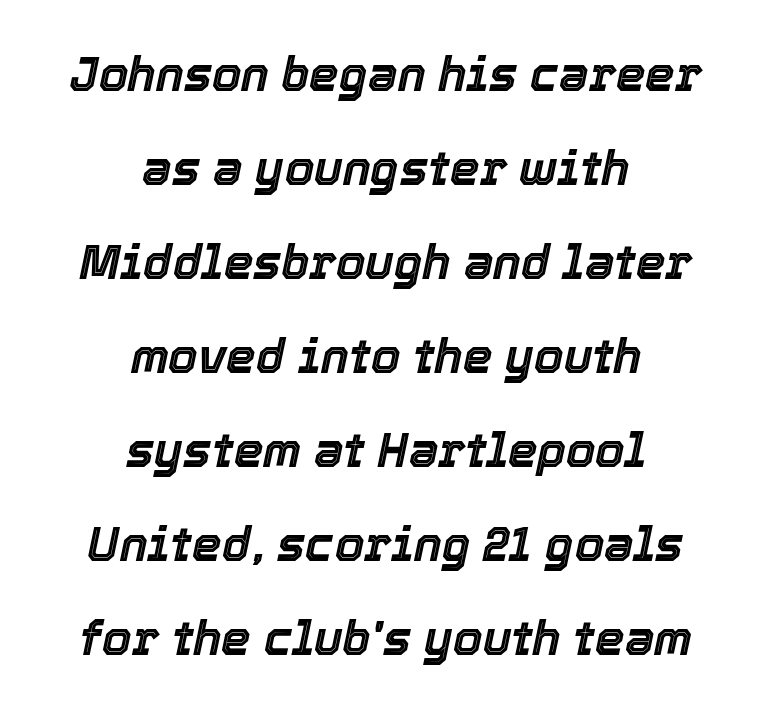
{"italic": "yes", "lean": "right", "slant_degrees": 12, "width": "normal", "x_height": "medium", "monospaced": "no", "underline": "no", "align": "center", "line_spacing": "loose", "line_spacing_ratio": 2.0, "letter_spacing": "normal", "letter_spacing_em": 0.0, "glyph_px": 47}
